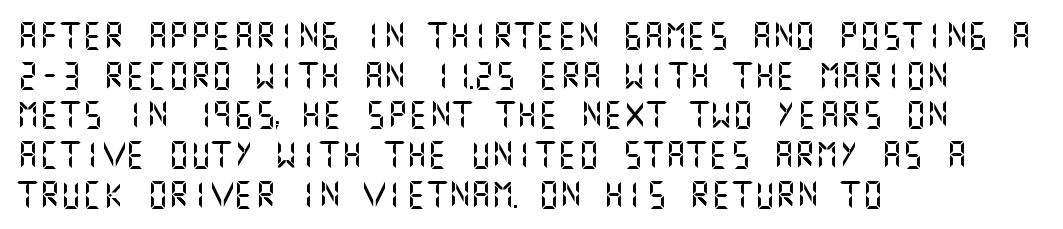
The image shows 27 px text type, upright; set left-aligned, normal line spacing (1.47x), normal letter spacing, not underlined.
